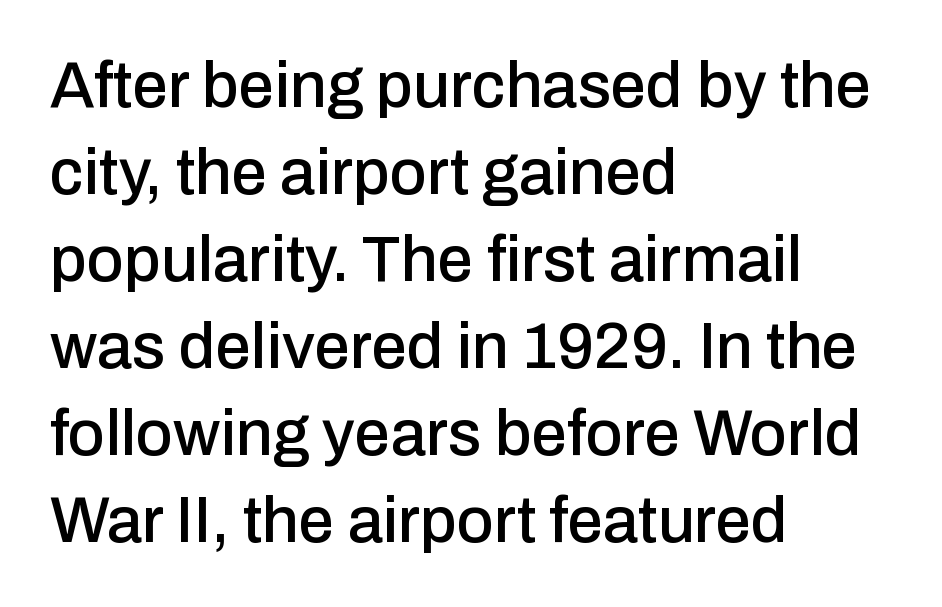
This rendering features lettering with no underline. Leading: standard. Classification — sans serif. The specimen reads as upright at a glance.
